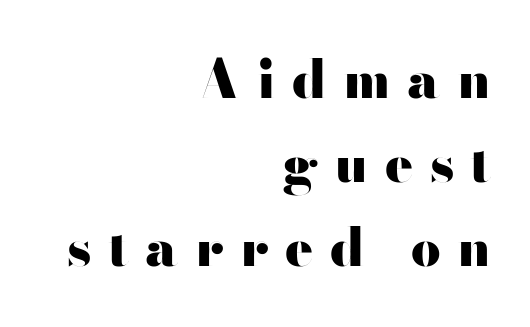
Q: Is the text bold? A: Yes.
Q: Is the text italic (slanted)? A: No, it is upright.
Q: Is the typeface a serif or a sans-serif typeface? A: Serif.
Q: Is the text underlined? A: No.
Q: How is the paragraph aligned? A: Right-aligned.
Q: Is the spacing between letters normal or unusually wide? A: Unusually wide.
Q: Is the spacing between lines tight, normal or loose? A: Normal.
Q: Width (condensed, normal, or wide)? A: Wide.
Q: Stroke contrast? A: High.
Q: x-height? A: Small.
Q: Monospaced? A: No.
